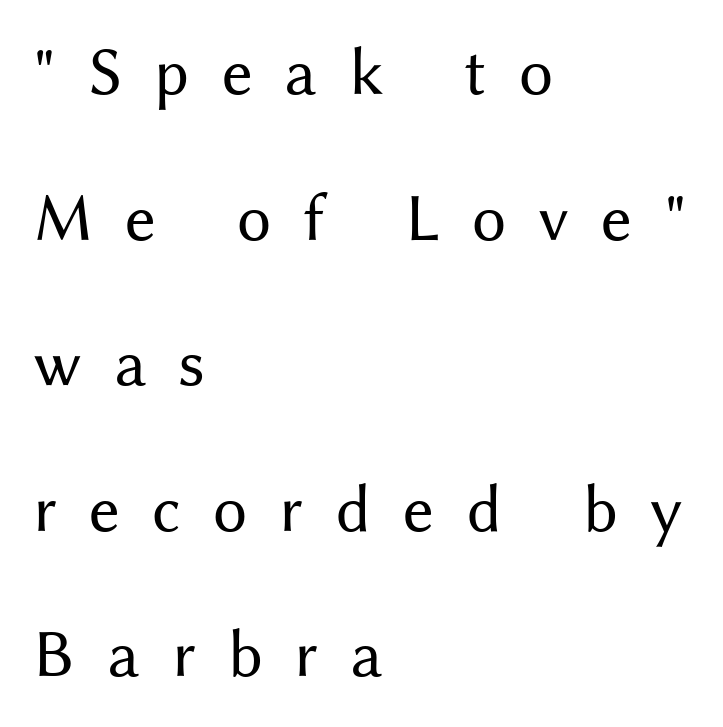
The image shows 68 px regular-weight sans-serif type, upright; set left-aligned, loose line spacing (2.14x), unusually wide letter spacing (+0.47 em), not underlined; medium stroke contrast and a medium x-height.
